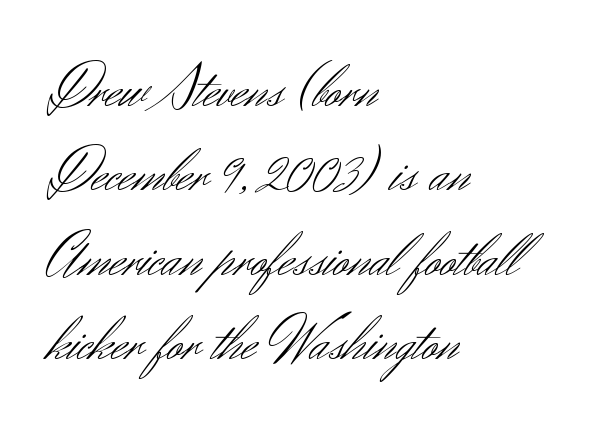
Q: Is the text bold? A: No.
Q: Is the text italic (slanted)? A: Yes.
Q: Is the typeface a serif or a sans-serif typeface? A: Sans-serif.
Q: Is the text underlined? A: No.
Q: How is the paragraph aligned? A: Left-aligned.
Q: Is the spacing between letters normal or unusually wide? A: Normal.
Q: Is the spacing between lines tight, normal or loose? A: Normal.
Q: Width (condensed, normal, or wide)? A: Normal.
Q: Stroke contrast? A: Medium.
Q: x-height? A: Small.
Q: Monospaced? A: No.
